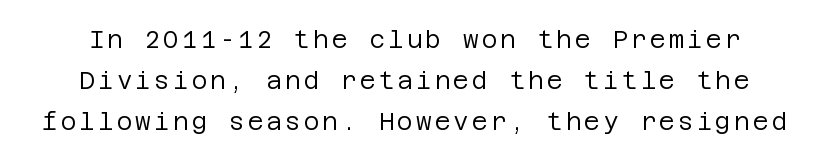
{"italic": "no", "bold": "no", "underline": "no", "line_spacing_ratio": 1.71, "glyph_px": 24}
